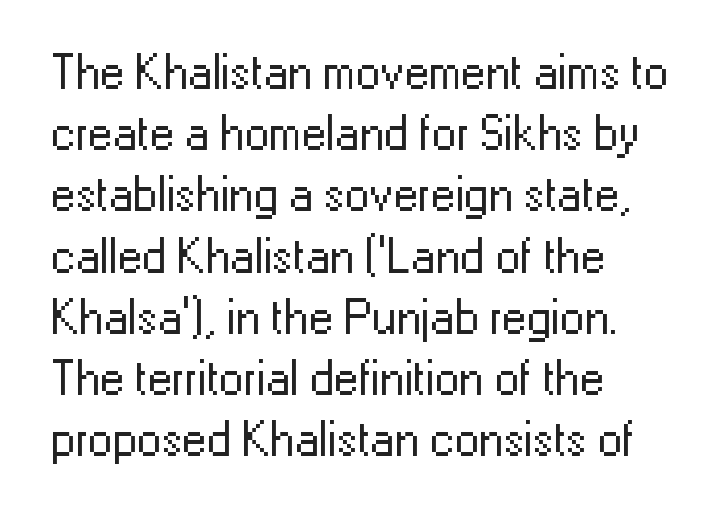
{"serif": "no", "italic": "no", "bold": "no", "weight": "regular", "width": "normal", "stroke_contrast": "low", "x_height": "medium", "monospaced": "no", "underline": "no", "align": "left", "line_spacing": "normal", "line_spacing_ratio": 1.25, "letter_spacing": "normal", "letter_spacing_em": 0.0, "glyph_px": 49}
